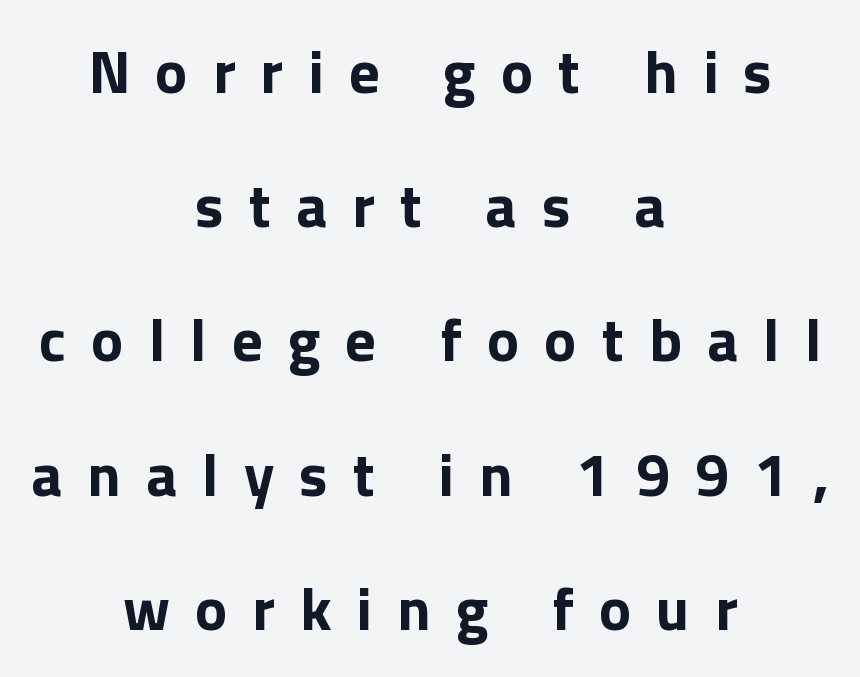
The image shows 61 px bold sans-serif type, upright; set centered, loose line spacing (2.2x), unusually wide letter spacing (+0.41 em), not underlined; a medium x-height.
